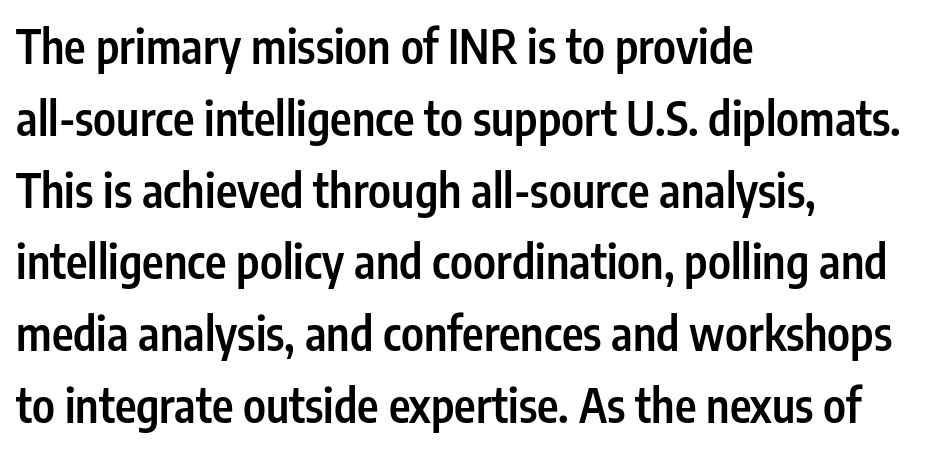
{"serif": "no", "italic": "no", "bold": "semi", "weight": "semibold", "width": "condensed", "stroke_contrast": "low", "x_height": "medium", "monospaced": "no", "underline": "no", "align": "left", "line_spacing": "normal", "line_spacing_ratio": 1.56, "letter_spacing": "normal", "letter_spacing_em": 0.0, "glyph_px": 46}
